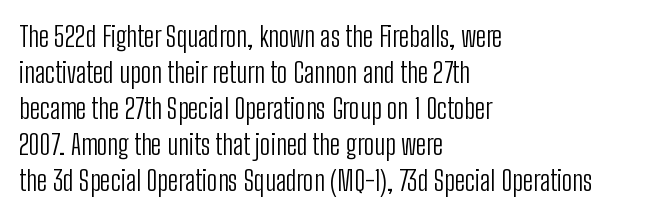
Visually the block forms a straight wall on the left and a jagged coastline on the right. Characters follow at the spacing the type designer built in. Underlining? Definitely not there. Heaviness? Minimal to ordinary, like unemphasized prose. Each letter keeps its own natural width here, so spacing adapts to shape. The typography opts for an upright posture over an oblique one.
